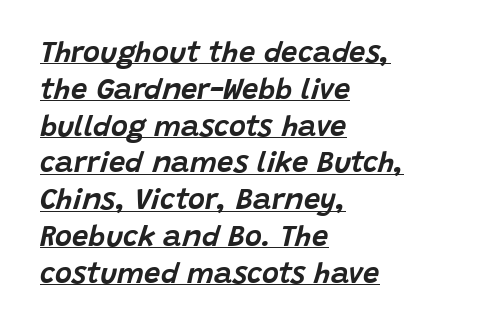
Q: Is the text italic (slanted)? A: Yes, it leans right by about 15 degrees.
Q: Is the text underlined? A: Yes.
Q: How is the paragraph aligned? A: Left-aligned.
Q: Is the spacing between letters normal or unusually wide? A: Normal.
Q: Is the spacing between lines tight, normal or loose? A: Normal.
Q: Width (condensed, normal, or wide)? A: Normal.
Q: Stroke contrast? A: Low.
Q: x-height? A: Large.
Q: Monospaced? A: No.
